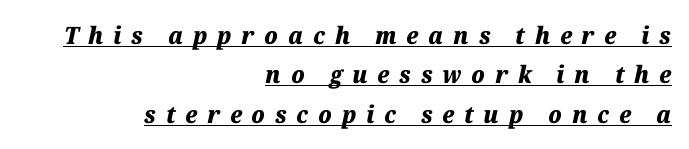
If you measured baseline to baseline, you'd find a middling distance. If you drew a ruler down the right edge, every line would touch it. Summary of weight: heavy, a full bold. In terms of posture, this sample is oblique.
